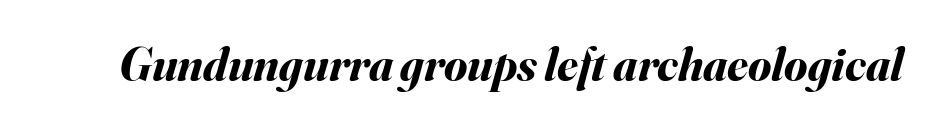
{"italic": "yes", "lean": "right", "slant_degrees": 16, "bold": "yes", "weight": "bold", "width": "normal", "stroke_contrast": "medium", "x_height": "small", "monospaced": "no", "underline": "no", "letter_spacing": "normal", "letter_spacing_em": 0.0, "glyph_px": 47}
